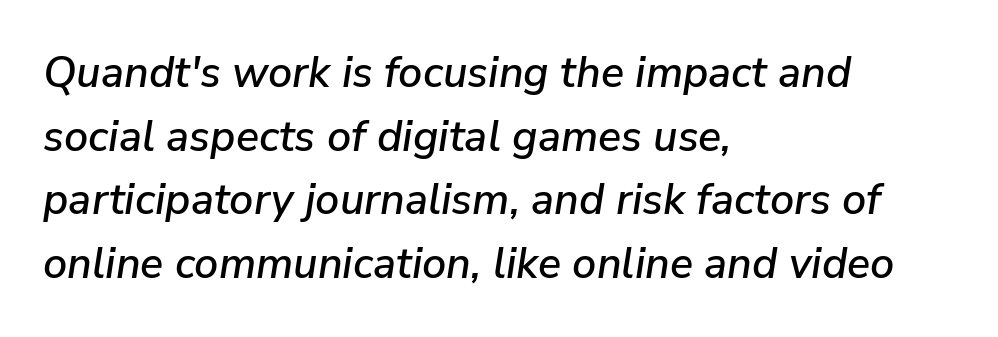
Q: Is the text italic (slanted)? A: Yes, it leans right by about 9 degrees.
Q: Is the text underlined? A: No.
Q: How is the paragraph aligned? A: Left-aligned.
Q: Is the spacing between letters normal or unusually wide? A: Normal.
Q: Is the spacing between lines tight, normal or loose? A: Normal.
Q: Width (condensed, normal, or wide)? A: Normal.
Q: Stroke contrast? A: Low.
Q: x-height? A: Medium.
Q: Monospaced? A: No.
